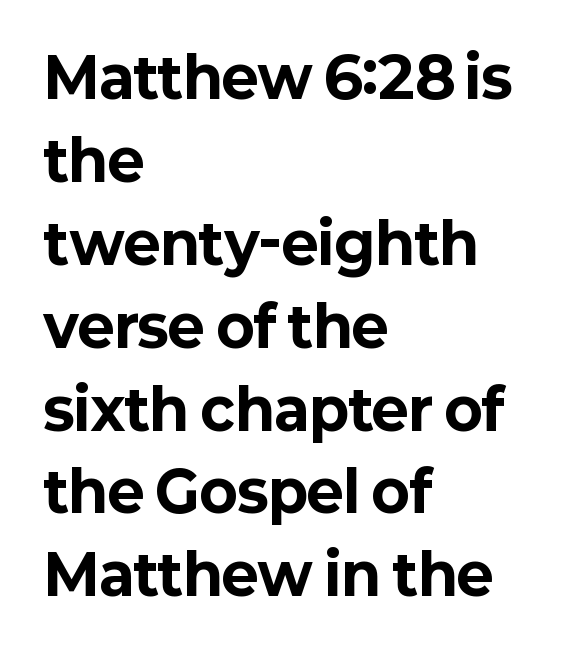
{"serif": "no", "italic": "no", "bold": "yes", "weight": "bold", "width": "normal", "stroke_contrast": "low", "x_height": "medium", "monospaced": "no", "underline": "no", "align": "left", "line_spacing": "normal", "line_spacing_ratio": 1.48, "letter_spacing": "normal", "letter_spacing_em": 0.0, "glyph_px": 56}
